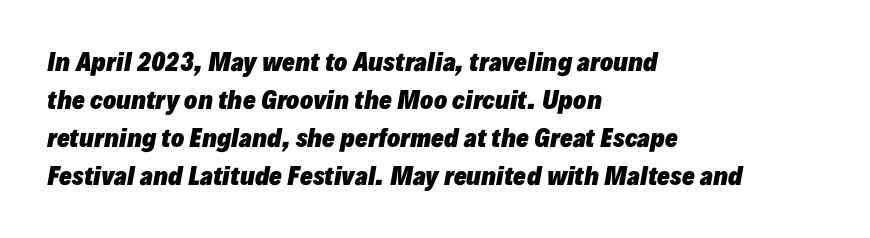
Q: Is the text bold? A: Yes.
Q: Is the text italic (slanted)? A: Yes, it leans right by about 10 degrees.
Q: Is the text underlined? A: No.
Q: How is the paragraph aligned? A: Left-aligned.
Q: Is the spacing between letters normal or unusually wide? A: Normal.
Q: Is the spacing between lines tight, normal or loose? A: Normal.
